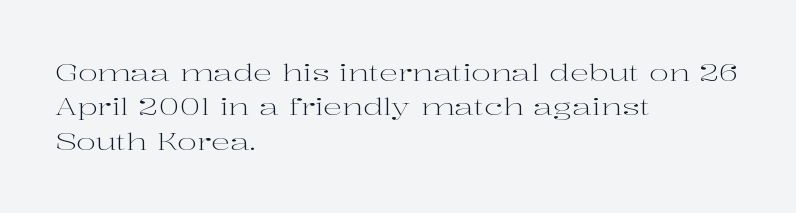
{"italic": "no", "bold": "no", "underline": "no", "align": "left", "line_spacing": "normal", "line_spacing_ratio": 1.43, "letter_spacing": "normal", "letter_spacing_em": 0.0, "glyph_px": 24}
